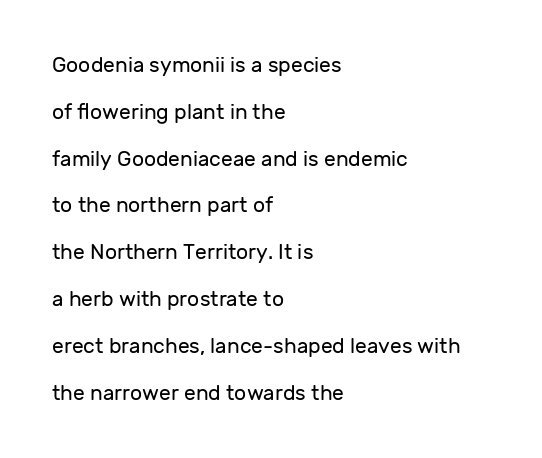
This rendering uses left alignment, leaving the right contour irregular. A bare baseline throughout the passage. Look at the tracking — it's just the regular setting, nothing added. Nothing heavy about these letters — not bold at all.
